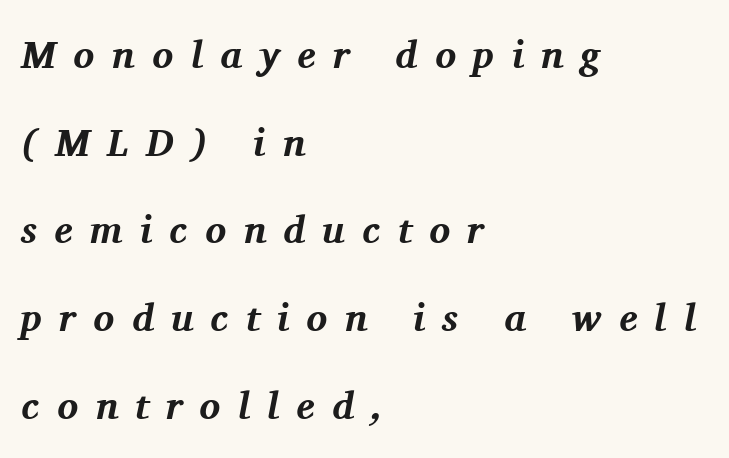
Honestly, the rows look like they've been pulled way apart. The type family on display is of the serif kind. This sample uses an oblique cut, with every glyph tilted off the vertical. Spacing verdict: proportional, widths tailored to each character.
